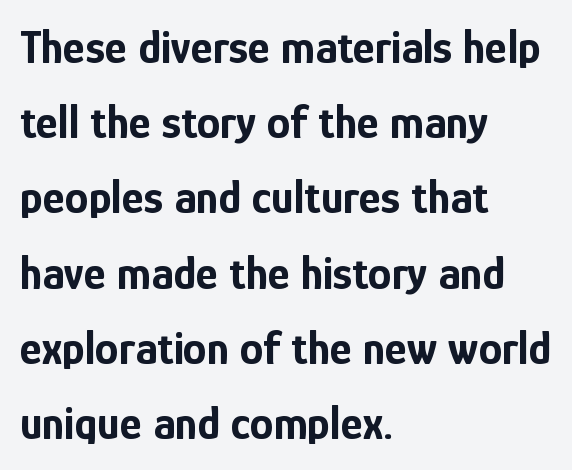
Q: Is the text bold? A: Yes.
Q: Is the text italic (slanted)? A: No, it is upright.
Q: Is the typeface a serif or a sans-serif typeface? A: Sans-serif.
Q: Is the text underlined? A: No.
Q: How is the paragraph aligned? A: Left-aligned.
Q: Is the spacing between letters normal or unusually wide? A: Normal.
Q: Is the spacing between lines tight, normal or loose? A: Normal.
Q: Width (condensed, normal, or wide)? A: Condensed.
Q: Stroke contrast? A: Low.
Q: x-height? A: Medium.
Q: Monospaced? A: No.
